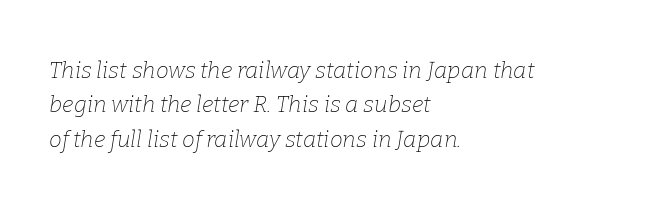
Unbolded letterforms with no extra heft. Check under the words: just untouched page. Style check: oblique. The rendering uses a moderate line-height, typical for paragraphs.
